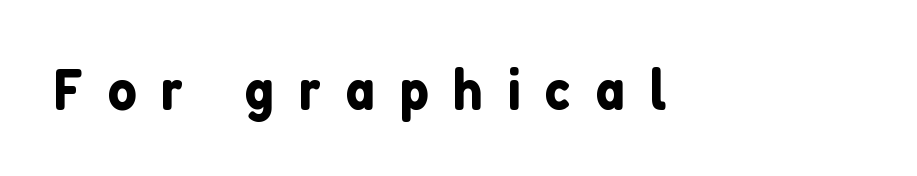
{"serif": "no", "italic": "no", "width": "normal", "stroke_contrast": "low", "x_height": "medium", "monospaced": "no", "underline": "no", "letter_spacing": "wide", "letter_spacing_em": 0.43, "glyph_px": 57}
